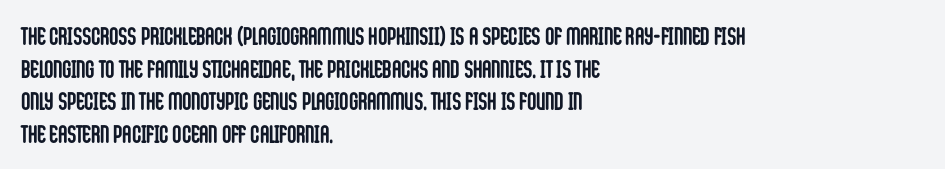
You could call the tracking neutral — neither tight nor loose. Ordinary non-slanted type is in use. Heavy, bold letterforms. Does the copy run flush right? No — it runs flush left. Regular leading.
